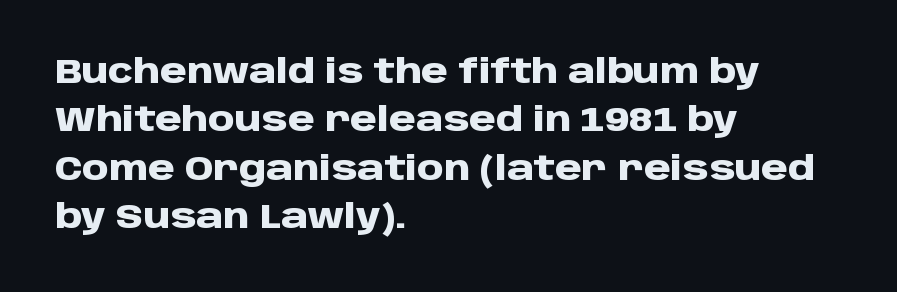
Pretty heavy lettering here — definitely bold. Ascenders rise straight up at ninety degrees. These lines sit exactly where default settings would place them. The lines are quadded left. Quick note: underline off. The text was rendered using a sans face with plain stroke endings.
